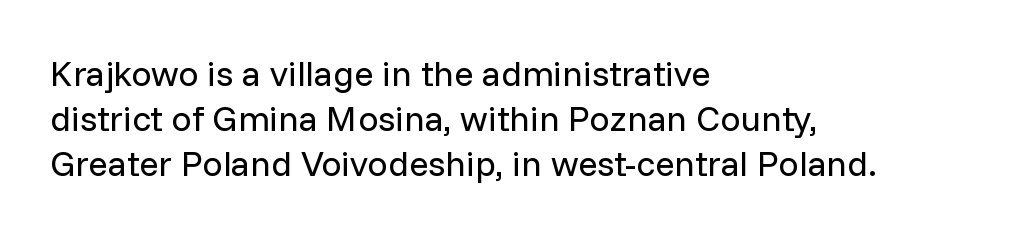
The image shows 36 px regular-weight sans-serif type, upright; set left-aligned, normal line spacing (1.25x), normal letter spacing, not underlined; low stroke contrast and a medium x-height.
